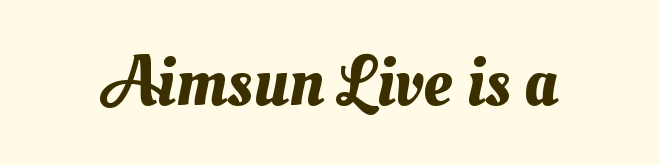
{"width": "normal", "stroke_contrast": "medium", "x_height": "small", "monospaced": "no", "underline": "no", "letter_spacing": "normal", "letter_spacing_em": 0.0, "glyph_px": 71}
